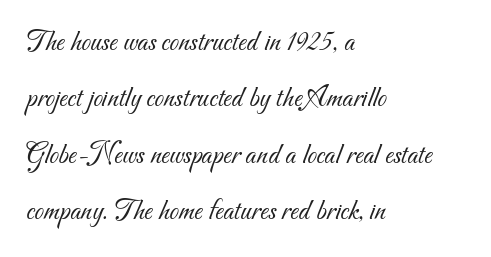
Q: Is the text bold? A: No.
Q: Is the typeface a serif or a sans-serif typeface? A: Sans-serif.
Q: Is the text underlined? A: No.
Q: How is the paragraph aligned? A: Left-aligned.
Q: Is the spacing between letters normal or unusually wide? A: Normal.
Q: Width (condensed, normal, or wide)? A: Normal.
Q: Stroke contrast? A: Medium.
Q: x-height? A: Small.
Q: Monospaced? A: No.
